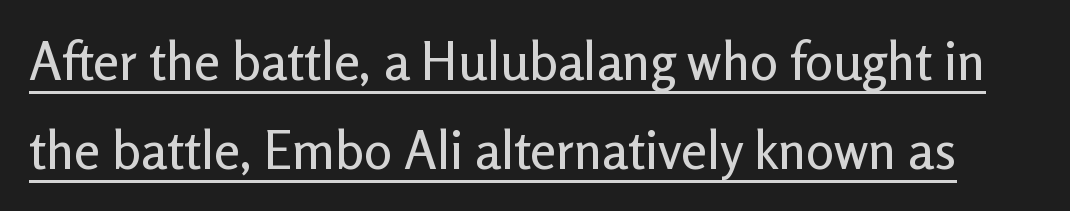
Characters follow at the spacing the type designer built in. Like a heading marked for emphasis, these lines bear an underscore. Italic: no, the glyphs are upright roman. Is this a fixed-width face? No — the glyphs have proportional, varying widths.
